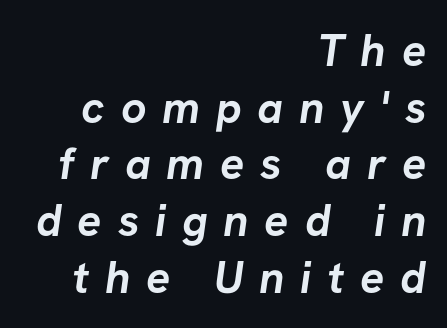
{"serif": "no", "bold": "yes", "weight": "semibold", "width": "normal", "stroke_contrast": "low", "x_height": "medium", "monospaced": "no", "underline": "no", "align": "right", "line_spacing": "normal", "line_spacing_ratio": 1.26, "letter_spacing": "wide", "letter_spacing_em": 0.35, "glyph_px": 45}
